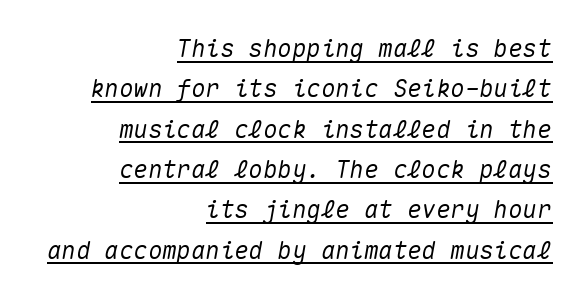
Q: Is the text italic (slanted)? A: Yes, it leans right by about 10 degrees.
Q: Is the text underlined? A: Yes.
Q: How is the paragraph aligned? A: Right-aligned.
Q: Is the spacing between letters normal or unusually wide? A: Normal.
Q: Is the spacing between lines tight, normal or loose? A: Normal.
